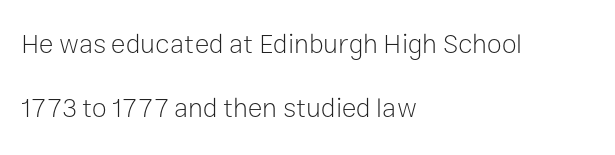
The image shows 27 px text type, upright; set left-aligned, loose line spacing (2.38x), normal letter spacing, not underlined.
